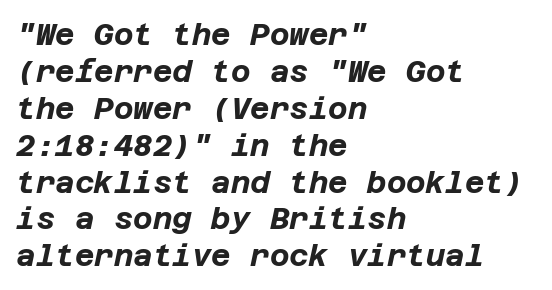
The image shows 30 px bold type, italic (leaning right); set left-aligned, line spacing 1.23x, normal letter spacing, not underlined; low stroke contrast and a large x-height.
